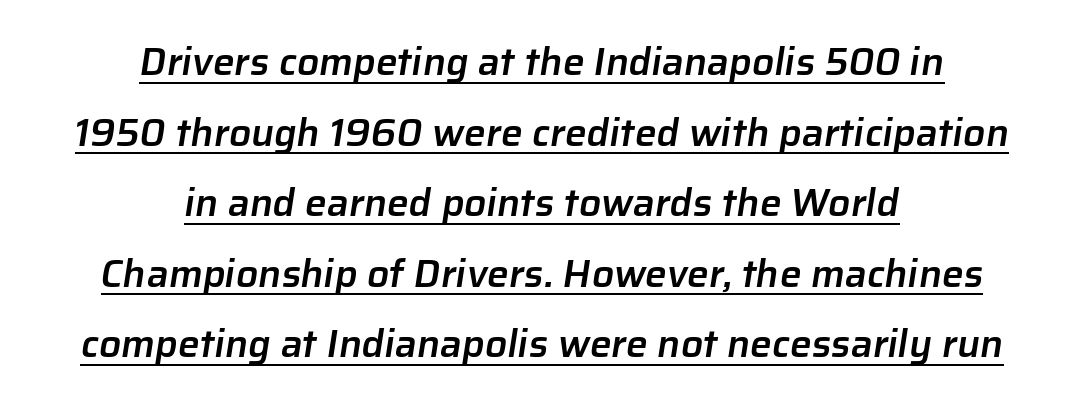
Q: Is the text bold? A: Semi-bold.
Q: Is the typeface a serif or a sans-serif typeface? A: Sans-serif.
Q: Is the text underlined? A: Yes.
Q: How is the paragraph aligned? A: Centered.
Q: Is the spacing between letters normal or unusually wide? A: Normal.
Q: Width (condensed, normal, or wide)? A: Normal.
Q: Stroke contrast? A: Low.
Q: x-height? A: Medium.
Q: Monospaced? A: No.
